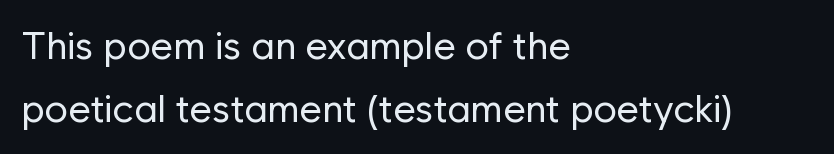
{"serif": "no", "italic": "no", "bold": "no", "weight": "regular", "width": "normal", "stroke_contrast": "low", "x_height": "medium", "monospaced": "no", "underline": "no", "align": "left", "line_spacing": "normal", "line_spacing_ratio": 1.62, "letter_spacing": "normal", "letter_spacing_em": 0.0, "glyph_px": 39}
